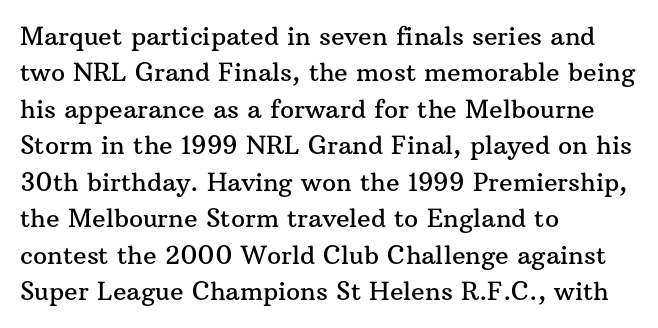
{"italic": "no", "underline": "no", "align": "left", "line_spacing": "normal", "line_spacing_ratio": 1.46, "letter_spacing": "normal", "letter_spacing_em": 0.0, "glyph_px": 25}
